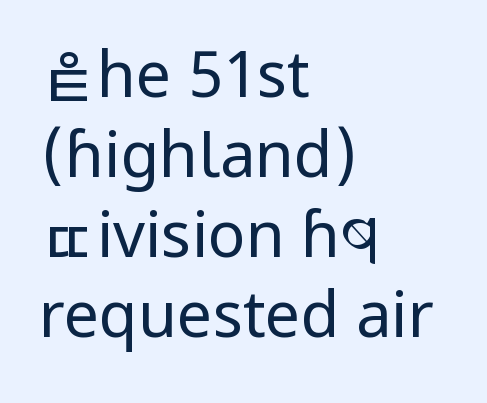
Leading: standard. Looks like regular typesetting: each glyph gets only the width it needs. In CSS terms this would be text-align: left. Each row of text sits above clean, open space. The letterforms sit shoulder to shoulder at normal distance. Is this a heavy cut? Hardly; it is regular or lighter.
